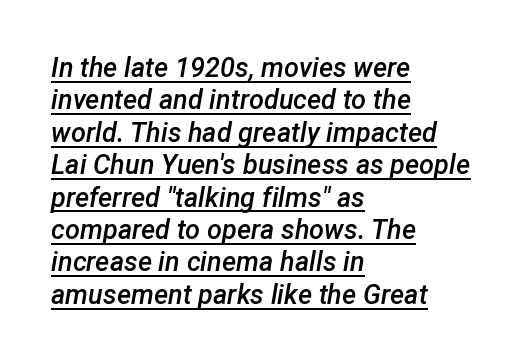
The image shows 27 px text type, italic (leaning right); set left-aligned, line spacing 1.2x, normal letter spacing, underlined.
